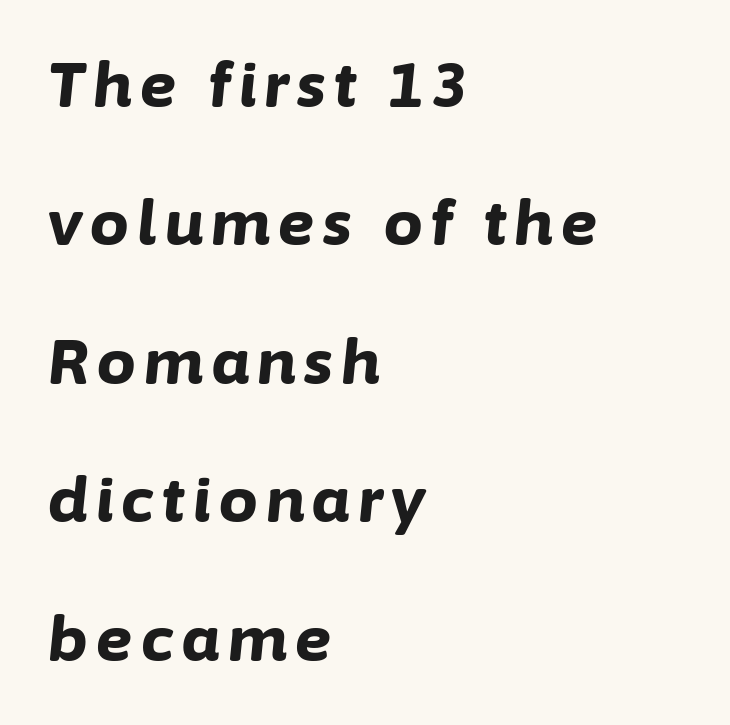
{"italic": "yes", "lean": "right", "slant_degrees": 6, "bold": "yes", "weight": "bold", "width": "normal", "stroke_contrast": "low", "x_height": "medium", "monospaced": "no", "underline": "no", "align": "left", "line_spacing": "loose", "line_spacing_ratio": 2.27, "glyph_px": 61}
